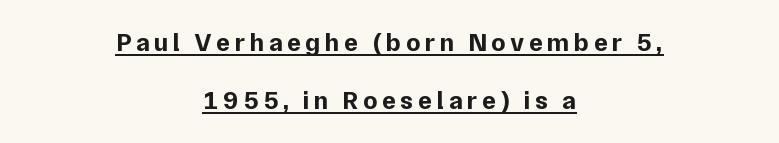
Q: Is the text bold? A: Yes.
Q: Is the text italic (slanted)? A: No, it is upright.
Q: Is the text underlined? A: Yes.
Q: How is the paragraph aligned? A: Centered.
Q: Is the spacing between lines tight, normal or loose? A: Loose.
